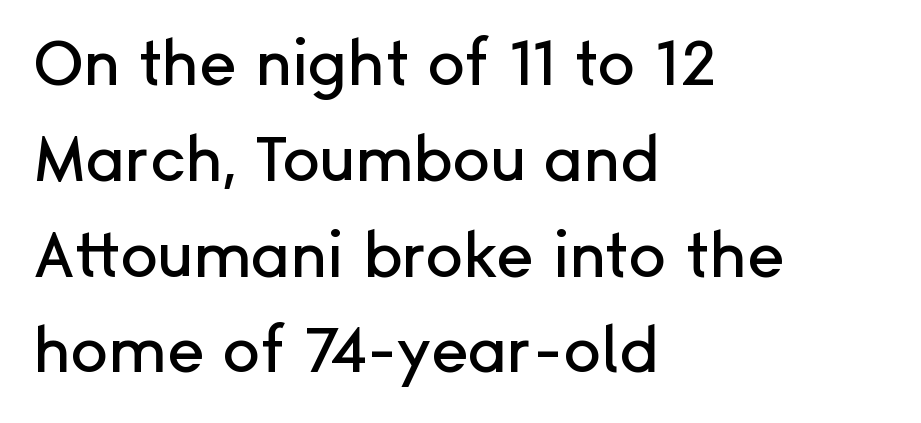
The image shows 63 px sans-serif type, upright; set left-aligned, normal line spacing (1.52x), normal letter spacing, not underlined; low stroke contrast and a medium x-height.
